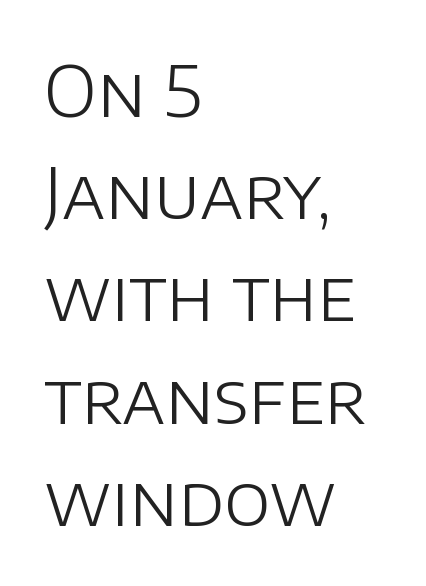
{"serif": "no", "italic": "no", "bold": "no", "weight": "light", "width": "normal", "stroke_contrast": "low", "x_height": "large", "monospaced": "no", "underline": "no", "align": "left", "line_spacing": "normal", "line_spacing_ratio": 1.46, "letter_spacing": "normal", "letter_spacing_em": 0.0, "glyph_px": 70}
